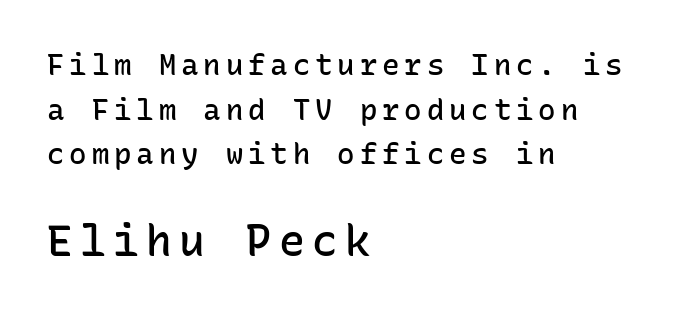
Q: Is the text bold? A: Semi-bold.
Q: Is the text italic (slanted)? A: No, it is upright.
Q: Is the typeface a serif or a sans-serif typeface? A: Sans-serif.
Q: Is the text underlined? A: No.
Q: How is the paragraph aligned? A: Left-aligned.
Q: Is the spacing between lines tight, normal or loose? A: Normal.
Q: Which block of text is set in a larger size, the first (top) or the second (bottom)? A: The second (bottom) one.
Q: Width (condensed, normal, or wide)? A: Normal.
Q: Stroke contrast? A: Low.
Q: x-height? A: Medium.
Q: Monospaced? A: Yes.
